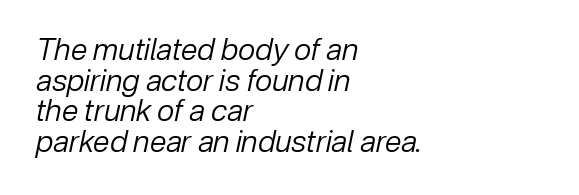
{"italic": "yes", "lean": "right", "slant_degrees": 12, "bold": "no", "weight": "regular", "width": "normal", "stroke_contrast": "low", "x_height": "medium", "monospaced": "no", "underline": "no", "align": "left", "line_spacing": "tight", "line_spacing_ratio": 1.02, "letter_spacing": "normal", "letter_spacing_em": 0.0, "glyph_px": 30}
